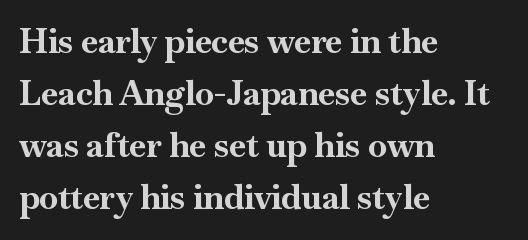
These lines carry a lot of weight — the face is fully bold. Bare-footed words on every line. The designer left line spacing at the default. You can tell from the footed stems that serif type was used. Does the lettering tilt? It doesn't — this is upright. This rendering leaves character spacing at its baseline value.
